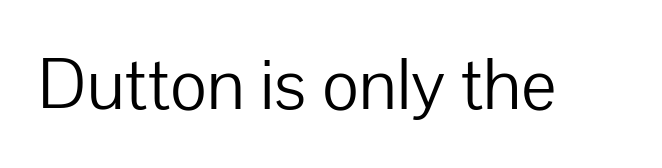
Tall strokes in this sample are plumb rather than angled. Standard letterfit; no display-style spreading of the glyphs. This sample has the flowing, uneven cadence of proportional lettering. Words float on clear page, feet unadorned. Nothing heavy about these letters — not bold at all. Check where the strokes stop: nothing finishes them off — pure sans.
